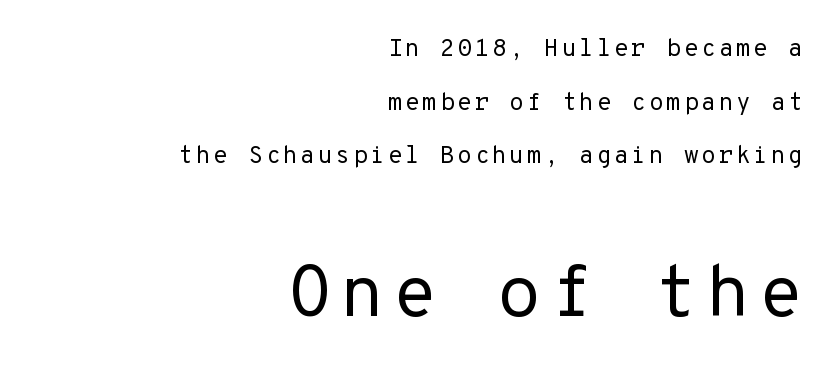
Q: Is the text bold? A: No.
Q: Is the text italic (slanted)? A: No, it is upright.
Q: Is the typeface a serif or a sans-serif typeface? A: Sans-serif.
Q: Is the text underlined? A: No.
Q: How is the paragraph aligned? A: Right-aligned.
Q: Is the spacing between lines tight, normal or loose? A: Loose.
Q: Which block of text is set in a larger size, the first (top) or the second (bottom)? A: The second (bottom) one.
Q: Width (condensed, normal, or wide)? A: Normal.
Q: Stroke contrast? A: Low.
Q: x-height? A: Medium.
Q: Monospaced? A: Yes.
